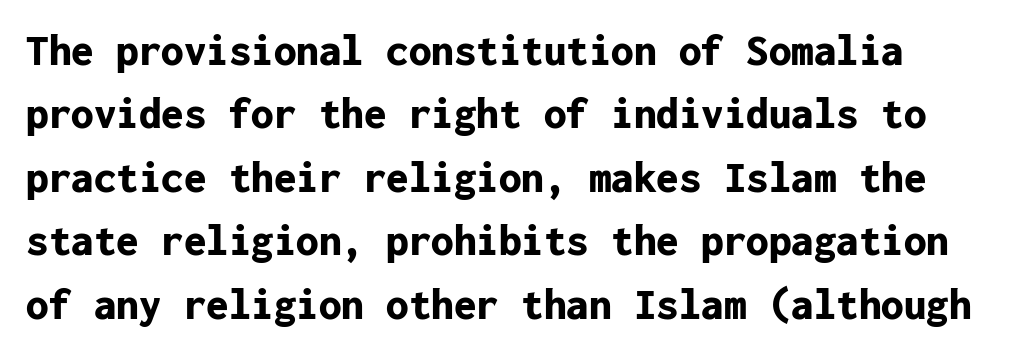
Q: Is the text bold? A: Yes.
Q: Is the text italic (slanted)? A: No, it is upright.
Q: Is the typeface a serif or a sans-serif typeface? A: Sans-serif.
Q: Is the text underlined? A: No.
Q: How is the paragraph aligned? A: Left-aligned.
Q: Is the spacing between letters normal or unusually wide? A: Normal.
Q: Is the spacing between lines tight, normal or loose? A: Normal.
Q: Width (condensed, normal, or wide)? A: Normal.
Q: Stroke contrast? A: Low.
Q: x-height? A: Medium.
Q: Monospaced? A: Yes.
